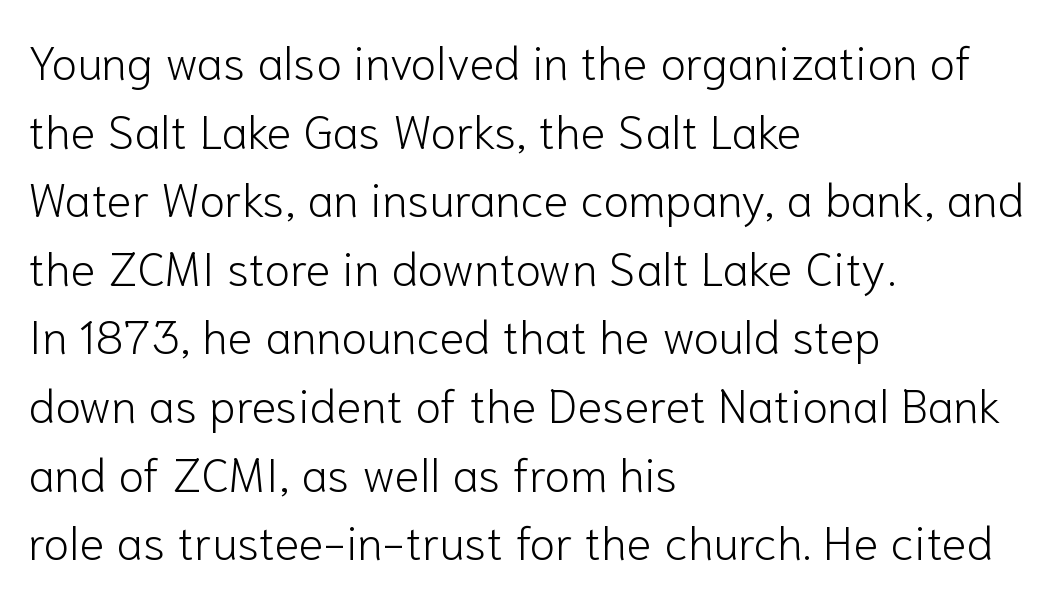
Between one letter and the next there's only the usual sliver of space. If you drew a line through each stem, it would be perfectly vertical. You could not count columns in this text — the font is proportionally spaced. Quick note: underline off.
